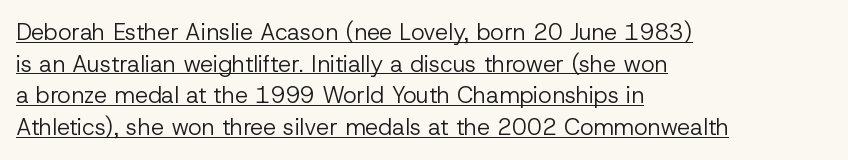
{"italic": "no", "bold": "no", "underline": "yes", "align": "left", "line_spacing": "normal", "line_spacing_ratio": 1.38, "letter_spacing": "normal", "letter_spacing_em": 0.0, "glyph_px": 23}
